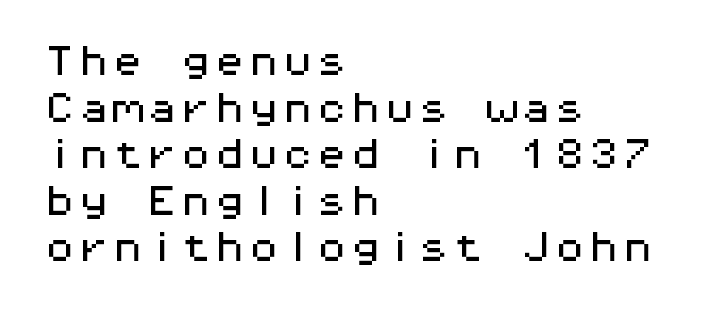
The image shows 34 px wide sans-serif type, upright, monospaced; set left-aligned, normal line spacing (1.37x), normal letter spacing, not underlined; medium stroke contrast and a medium x-height.
